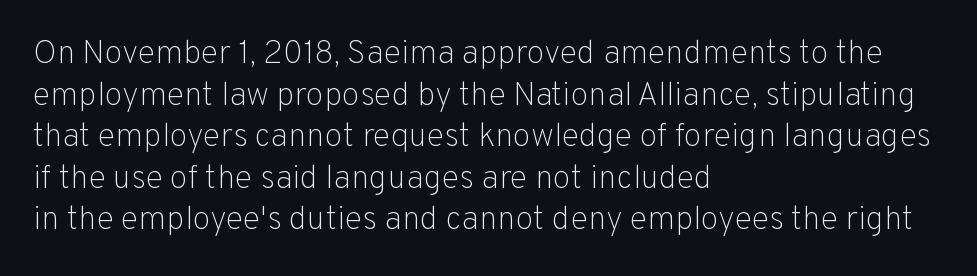
Q: Is the text bold? A: No.
Q: Is the text italic (slanted)? A: No, it is upright.
Q: Is the typeface a serif or a sans-serif typeface? A: Sans-serif.
Q: Is the text underlined? A: No.
Q: How is the paragraph aligned? A: Left-aligned.
Q: Is the spacing between letters normal or unusually wide? A: Normal.
Q: Is the spacing between lines tight, normal or loose? A: Normal.
Q: Width (condensed, normal, or wide)? A: Normal.
Q: Stroke contrast? A: Low.
Q: x-height? A: Medium.
Q: Monospaced? A: No.
